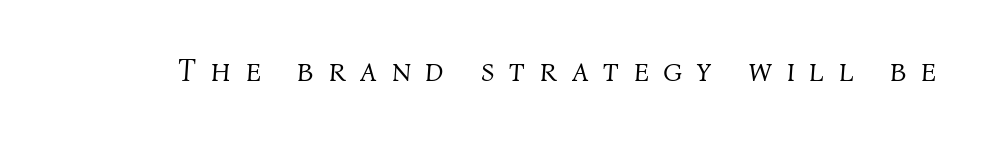
Rule under the text: the space is simply empty. The tracking reads as deliberately expanded to a designer's eye. The letterforms sit at book weight or below. The rendering uses natural spacing where letterforms have individual widths. Yep, that's italic — everything's leaning.
